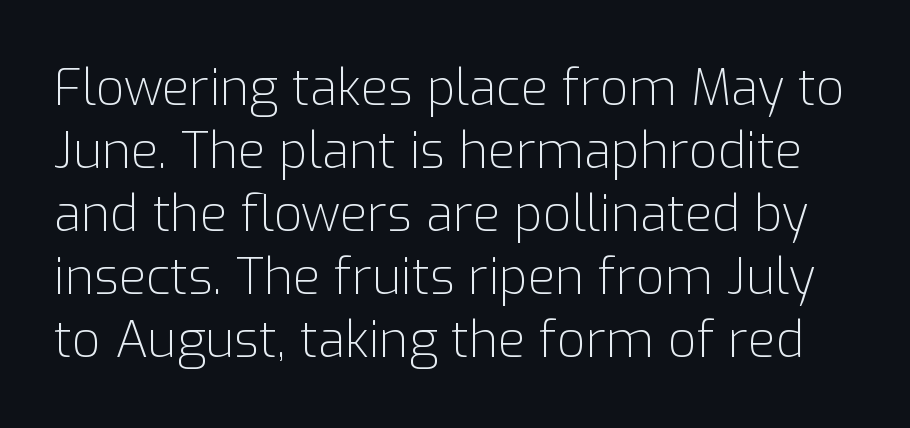
The passage shown is typeset with a sans-serif family. Vertical strokes here are truly vertical. A typesetter would call this zero additional tracking. Underlining? Definitely not there.
